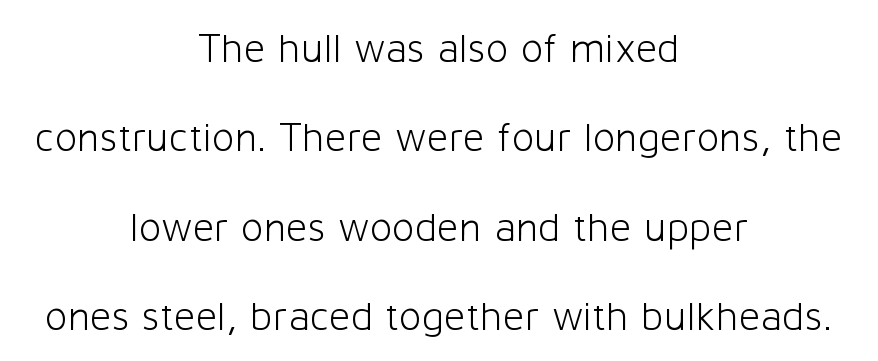
Words float on clear page, feet unadorned. Students, observe: this is what heavily led, spacious text looks like. The line texture is even and compact thanks to regular tracking. These lines were composed using upright roman letters.
